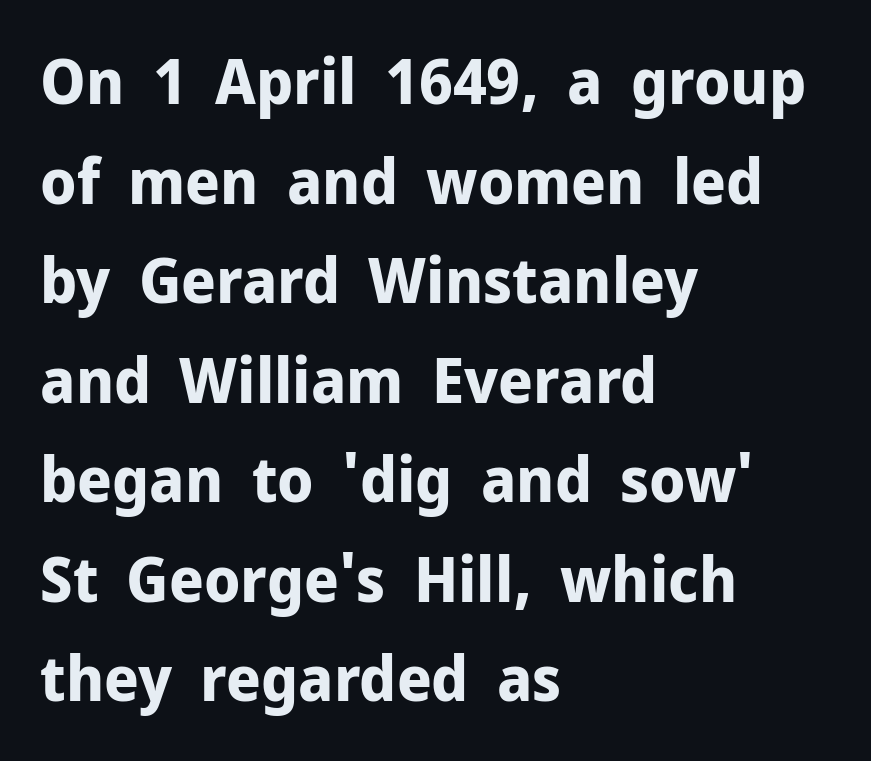
Q: Is the text bold? A: Yes.
Q: Is the text italic (slanted)? A: No, it is upright.
Q: Is the typeface a serif or a sans-serif typeface? A: Sans-serif.
Q: Is the text underlined? A: No.
Q: How is the paragraph aligned? A: Left-aligned.
Q: Is the spacing between letters normal or unusually wide? A: Normal.
Q: Is the spacing between lines tight, normal or loose? A: Normal.
Q: Width (condensed, normal, or wide)? A: Normal.
Q: Stroke contrast? A: Low.
Q: x-height? A: Medium.
Q: Monospaced? A: No.
